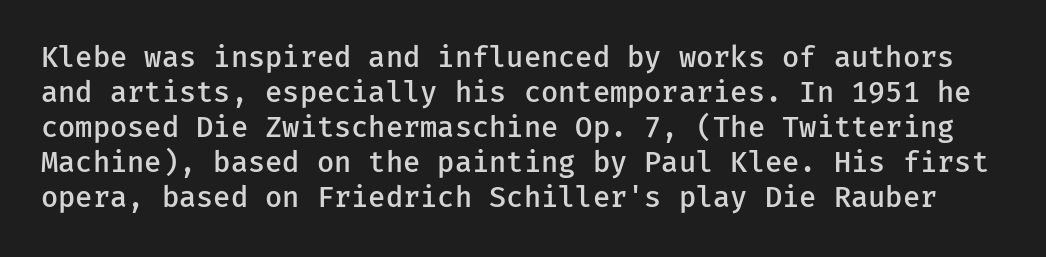
Q: Is the text bold? A: Semi-bold.
Q: Is the text italic (slanted)? A: No, it is upright.
Q: Is the typeface a serif or a sans-serif typeface? A: Sans-serif.
Q: Is the text underlined? A: No.
Q: Is the spacing between letters normal or unusually wide? A: Normal.
Q: Is the spacing between lines tight, normal or loose? A: Normal.
Q: Width (condensed, normal, or wide)? A: Normal.
Q: Stroke contrast? A: Low.
Q: x-height? A: Medium.
Q: Monospaced? A: Yes.
